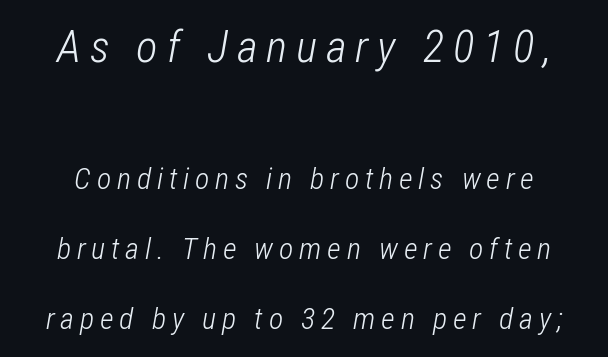
{"italic": "yes", "lean": "right", "slant_degrees": 12, "bold": "no", "weight": "light", "width": "condensed", "stroke_contrast": "low", "x_height": "medium", "monospaced": "no", "underline": "no", "line_spacing": "loose", "line_spacing_ratio": 2.33, "larger_block": "first", "size_ratio": 1.5, "glyph_px": 45}
